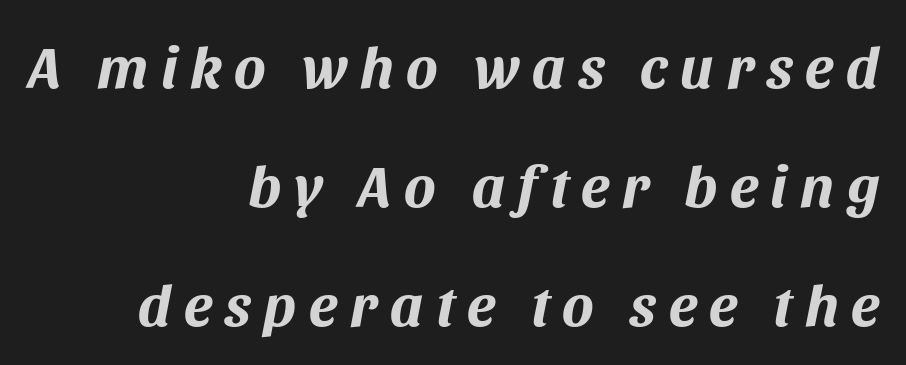
The image shows 59 px bold type, italic (leaning right); set right-aligned, loose line spacing (2.02x), unusually wide letter spacing (+0.22 em), not underlined; medium stroke contrast and a large x-height.
